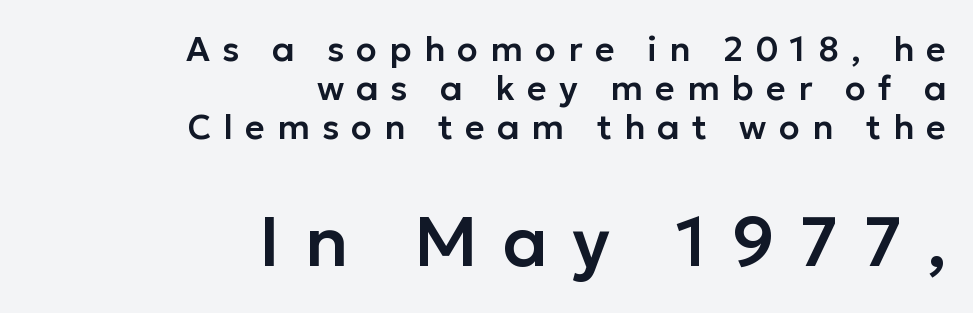
{"serif": "no", "italic": "no", "width": "normal", "stroke_contrast": "low", "x_height": "medium", "monospaced": "no", "underline": "no", "align": "right", "line_spacing": "tight", "line_spacing_ratio": 1.14, "letter_spacing": "wide", "letter_spacing_em": 0.36, "larger_block": "second", "size_ratio": 2.03, "glyph_px": 69}
